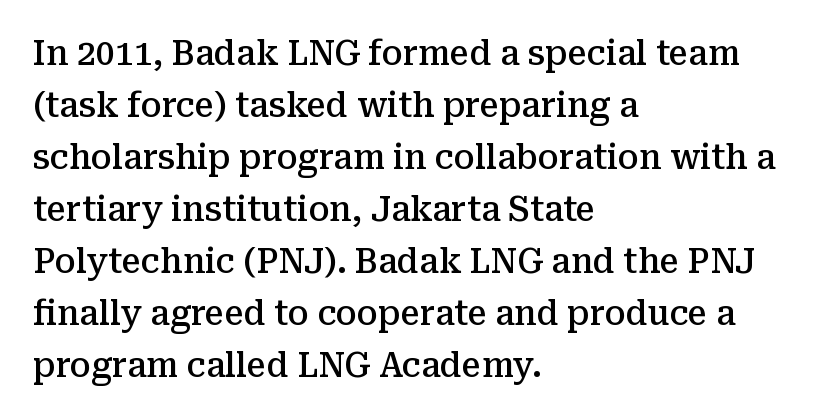
Q: Is the text bold? A: Semi-bold.
Q: Is the text italic (slanted)? A: No, it is upright.
Q: Is the typeface a serif or a sans-serif typeface? A: Serif.
Q: Is the text underlined? A: No.
Q: How is the paragraph aligned? A: Left-aligned.
Q: Is the spacing between letters normal or unusually wide? A: Normal.
Q: Is the spacing between lines tight, normal or loose? A: Normal.
Q: Width (condensed, normal, or wide)? A: Normal.
Q: Stroke contrast? A: Medium.
Q: x-height? A: Medium.
Q: Monospaced? A: No.
